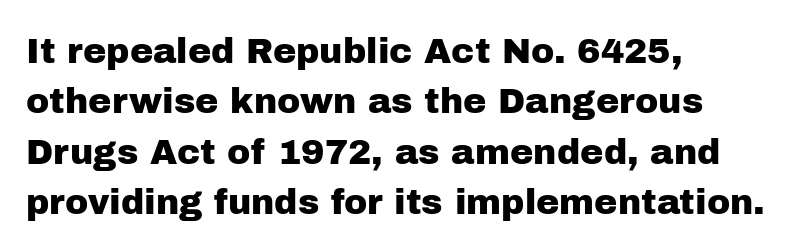
Q: Is the text italic (slanted)? A: No, it is upright.
Q: Is the typeface a serif or a sans-serif typeface? A: Sans-serif.
Q: Is the text underlined? A: No.
Q: How is the paragraph aligned? A: Left-aligned.
Q: Is the spacing between letters normal or unusually wide? A: Normal.
Q: Is the spacing between lines tight, normal or loose? A: Normal.
Q: Width (condensed, normal, or wide)? A: Normal.
Q: Stroke contrast? A: Low.
Q: x-height? A: Medium.
Q: Monospaced? A: No.
